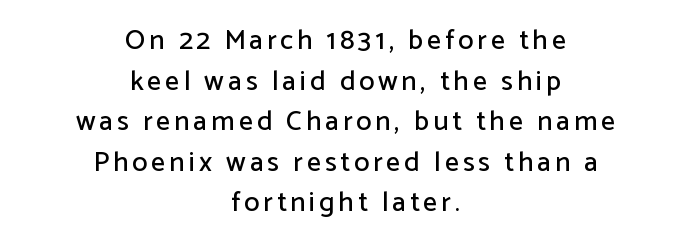
The image shows 28 px sans-serif type, upright; set centered, normal line spacing (1.45x), not underlined; low stroke contrast and a medium x-height.
